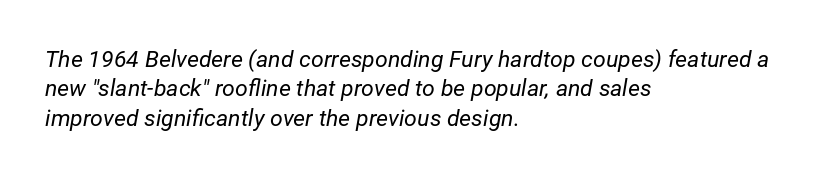
The image shows 23 px text type, italic (leaning right); set left-aligned, normal line spacing (1.28x), normal letter spacing, not underlined.
